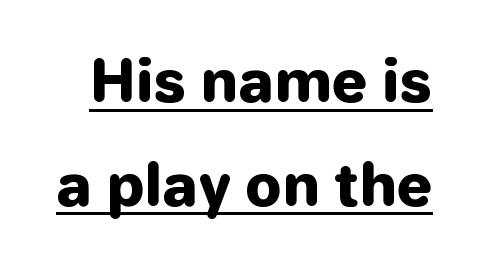
Q: Is the text bold? A: Yes.
Q: Is the text italic (slanted)? A: No, it is upright.
Q: Is the typeface a serif or a sans-serif typeface? A: Sans-serif.
Q: Is the text underlined? A: Yes.
Q: Is the spacing between letters normal or unusually wide? A: Normal.
Q: Width (condensed, normal, or wide)? A: Normal.
Q: Stroke contrast? A: Low.
Q: x-height? A: Medium.
Q: Monospaced? A: No.
